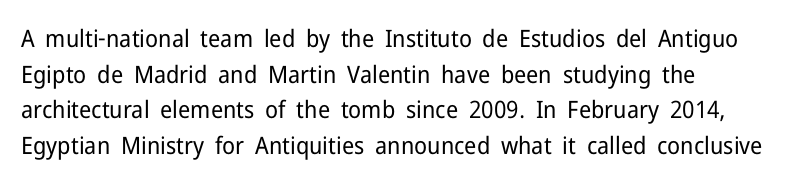
The image shows 24 px text type, upright; set left-aligned, normal line spacing (1.48x), normal letter spacing, not underlined.
